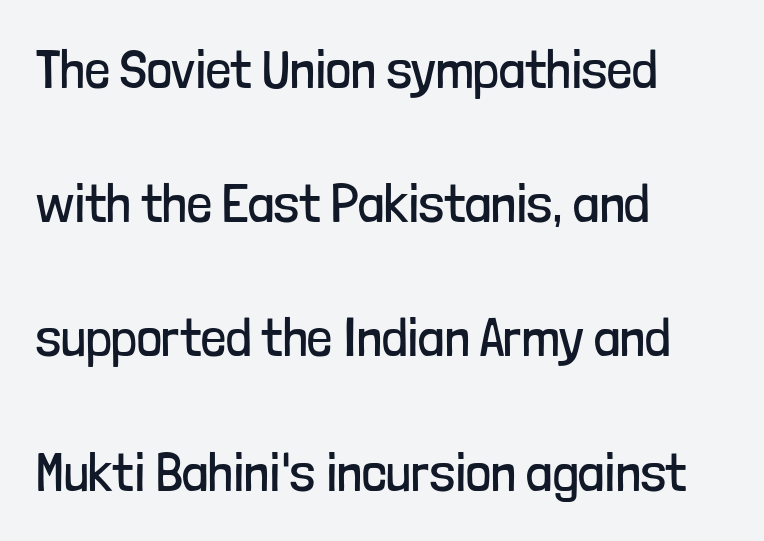
The image shows 55 px regular-weight, condensed sans-serif type, upright; set left-aligned, loose line spacing (2.44x), normal letter spacing, not underlined; low stroke contrast and a medium x-height.
